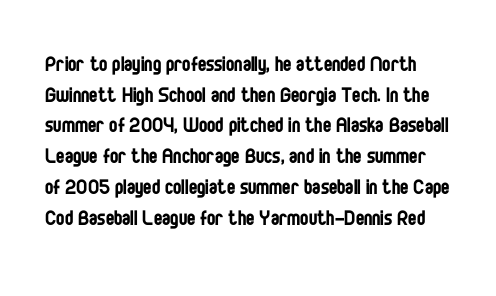
The image shows 25 px text type, upright; set line spacing 1.23x, normal letter spacing, not underlined.
